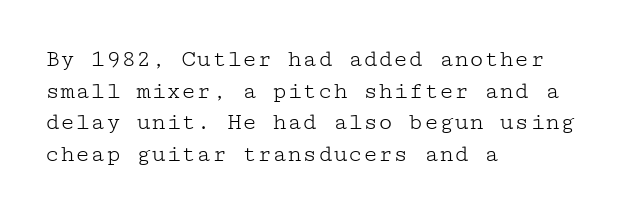
{"italic": "no", "bold": "no", "underline": "no", "align": "left", "line_spacing": "normal", "line_spacing_ratio": 1.27, "letter_spacing": "normal", "letter_spacing_em": 0.0, "glyph_px": 25}
